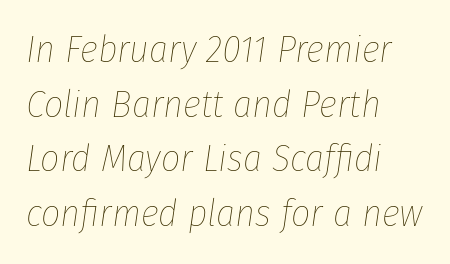
{"italic": "yes", "lean": "right", "slant_degrees": 8, "bold": "no", "weight": "thin", "width": "condensed", "stroke_contrast": "low", "x_height": "medium", "monospaced": "no", "underline": "no", "align": "left", "line_spacing": "normal", "line_spacing_ratio": 1.44, "letter_spacing": "normal", "letter_spacing_em": 0.0, "glyph_px": 38}
